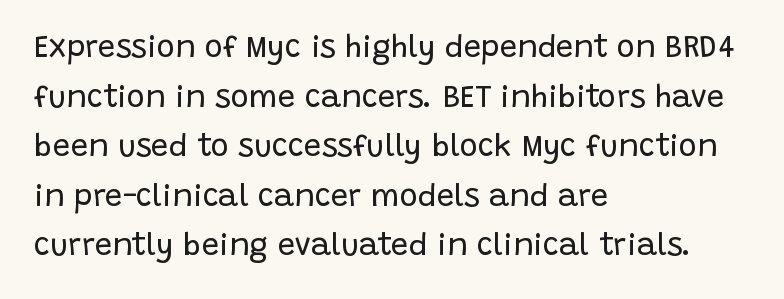
Q: Is the text bold? A: No.
Q: Is the text italic (slanted)? A: No, it is upright.
Q: Is the typeface a serif or a sans-serif typeface? A: Sans-serif.
Q: Is the text underlined? A: No.
Q: How is the paragraph aligned? A: Left-aligned.
Q: Is the spacing between letters normal or unusually wide? A: Normal.
Q: Is the spacing between lines tight, normal or loose? A: Normal.
Q: Width (condensed, normal, or wide)? A: Normal.
Q: Stroke contrast? A: Low.
Q: x-height? A: Large.
Q: Monospaced? A: No.
